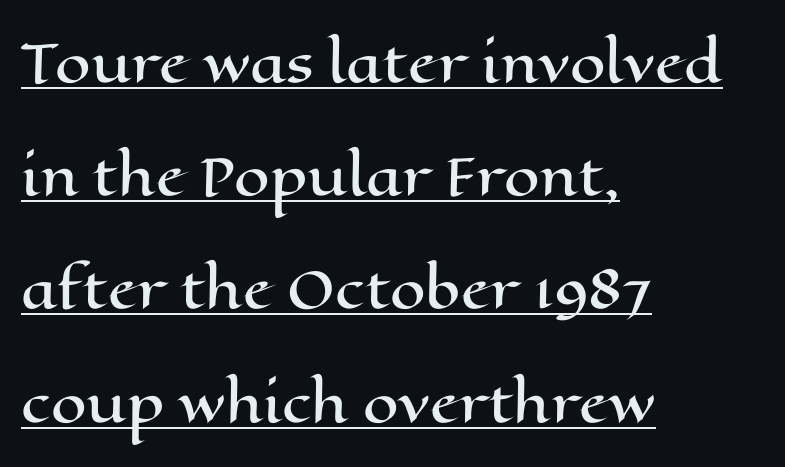
Q: Is the text italic (slanted)? A: No, it is upright.
Q: Is the text underlined? A: Yes.
Q: How is the paragraph aligned? A: Left-aligned.
Q: Is the spacing between letters normal or unusually wide? A: Normal.
Q: Is the spacing between lines tight, normal or loose? A: Loose.
Q: Width (condensed, normal, or wide)? A: Wide.
Q: Stroke contrast? A: High.
Q: x-height? A: Medium.
Q: Monospaced? A: No.
